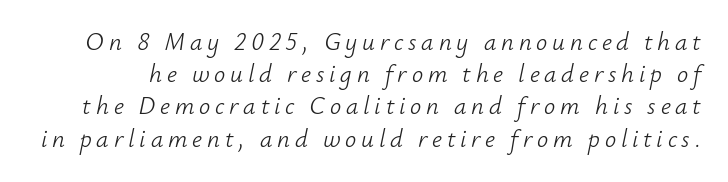
Rows of type keep a routine distance in the vertical direction. Just letters on the line, the space beneath them empty. Counters stay open thanks to moderate or lighter strokes. This sample uses an oblique cut, with every glyph tilted off the vertical.
